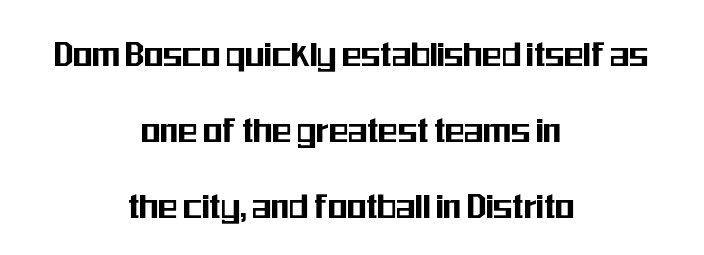
Q: Is the text italic (slanted)? A: No, it is upright.
Q: Is the typeface a serif or a sans-serif typeface? A: Sans-serif.
Q: Is the text underlined? A: No.
Q: How is the paragraph aligned? A: Centered.
Q: Is the spacing between letters normal or unusually wide? A: Normal.
Q: Is the spacing between lines tight, normal or loose? A: Loose.
Q: Width (condensed, normal, or wide)? A: Condensed.
Q: Stroke contrast? A: Medium.
Q: x-height? A: Medium.
Q: Monospaced? A: No.
